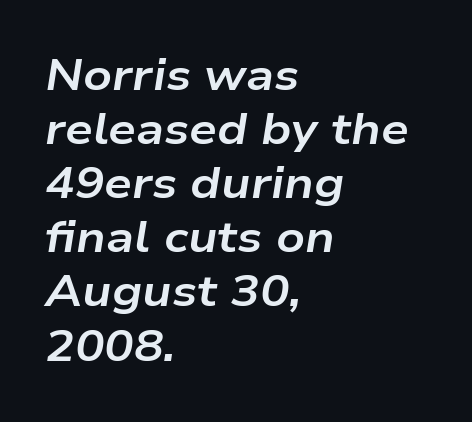
{"italic": "yes", "lean": "right", "slant_degrees": 9, "bold": "yes", "weight": "bold", "width": "wide", "stroke_contrast": "low", "x_height": "medium", "monospaced": "no", "underline": "no", "align": "left", "line_spacing_ratio": 1.23, "letter_spacing": "normal", "letter_spacing_em": 0.0, "glyph_px": 44}
